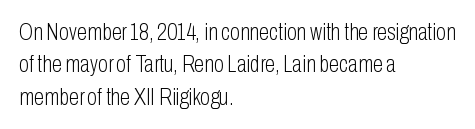
The tracking reads as untouched default to a designer's eye. Layout note: lines flush left. Students, observe: this is what conventionally led text looks like. Underline: absent.
